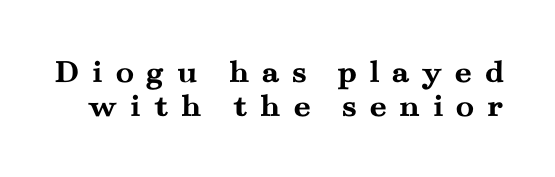
A typesetter would label this face a serif. Descender tails drop into unmarked territory. When letters stand straight like this, we call the style roman or upright. Tracking here is generous; glyphs stand well apart from one another. Compared with typical paragraphs, the rows here are closer together.
